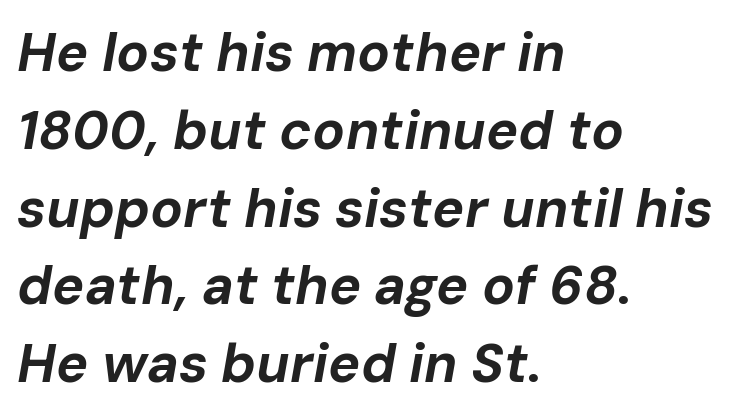
{"italic": "yes", "lean": "right", "slant_degrees": 10, "bold": "yes", "weight": "bold", "width": "normal", "stroke_contrast": "low", "x_height": "medium", "monospaced": "no", "underline": "no", "align": "left", "line_spacing": "normal", "line_spacing_ratio": 1.44, "letter_spacing": "normal", "letter_spacing_em": 0.0, "glyph_px": 54}
